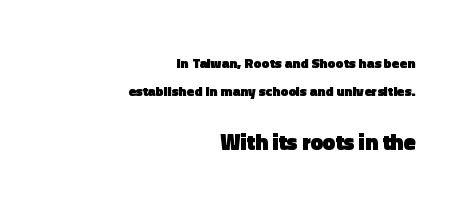
One glance says open: line gaps are wider than usual. Does the copy run flush right? Yes — the right margin is perfectly even. The zone under the glyphs is completely vacant. Do the letters lean? They stand straight.
